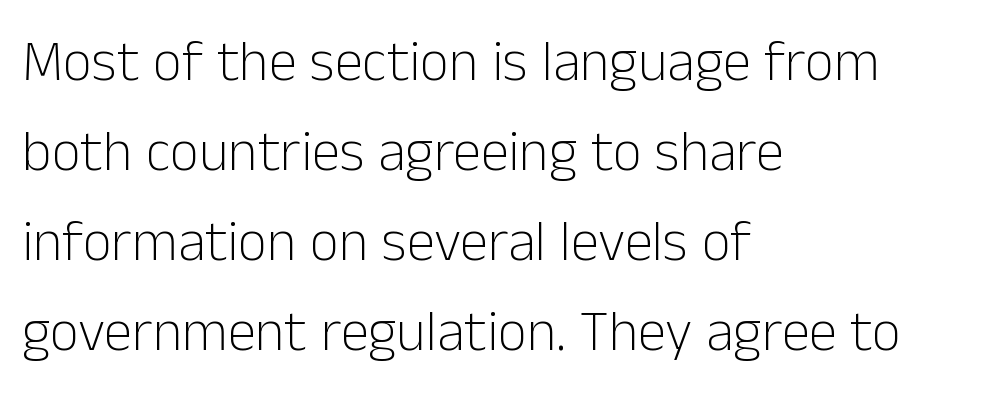
A student would call this left alignment; a typographer would say flush left, rag right. The rendering uses natural spacing where letterforms have individual widths. Stem width sits at or under what a default text font uses. One glance says typical: line gaps are just what's usual.
